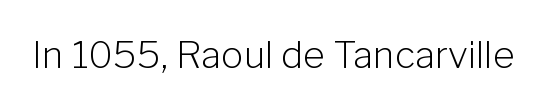
Unmarked baselines from the first word to the last. This is not heavy type; no bold has been used. The font's upright variant was chosen for this text. There is no visible air inserted between adjacent glyphs. These lines are rendered in a variable-pitch font. The characters display no serif detailing; their extremities are plain.
